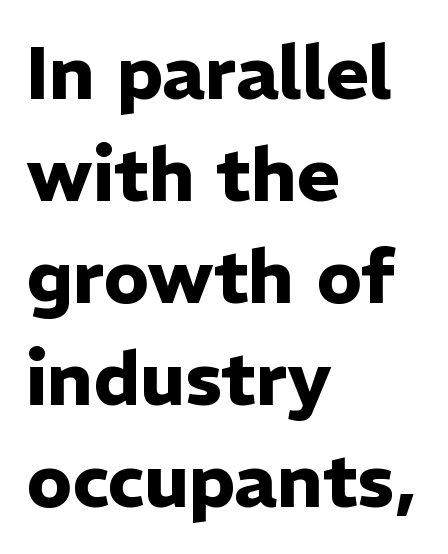
{"serif": "no", "italic": "no", "bold": "yes", "weight": "heavy", "width": "normal", "stroke_contrast": "low", "x_height": "medium", "monospaced": "no", "underline": "no", "align": "left", "line_spacing": "normal", "line_spacing_ratio": 1.38, "letter_spacing": "normal", "letter_spacing_em": 0.0, "glyph_px": 74}
